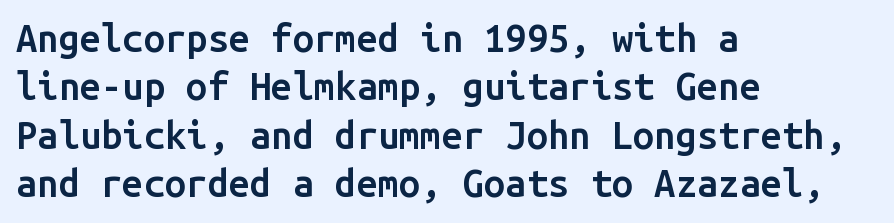
The image shows 38 px semibold sans-serif type, upright, monospaced; set left-aligned, normal line spacing (1.27x), normal letter spacing, not underlined; low stroke contrast and a medium x-height.
